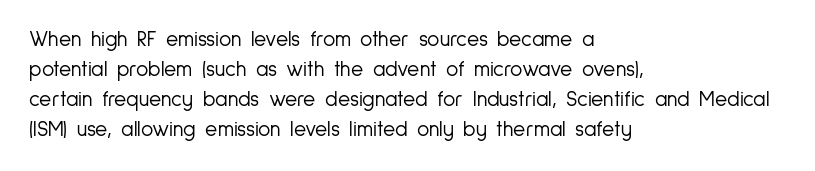
{"italic": "no", "bold": "no", "underline": "no", "align": "left", "line_spacing": "normal", "line_spacing_ratio": 1.43, "letter_spacing": "normal", "letter_spacing_em": 0.0, "glyph_px": 21}
